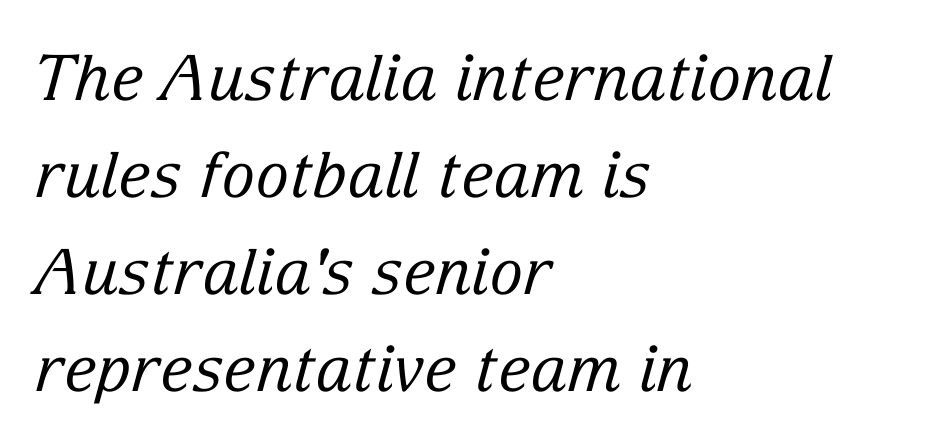
The image shows 63 px regular-weight serif type, italic (leaning right); set left-aligned, normal line spacing (1.54x), normal letter spacing, not underlined; low stroke contrast and a medium x-height.
